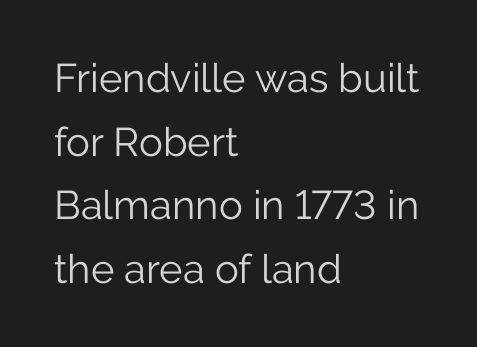
{"serif": "no", "italic": "no", "bold": "no", "weight": "light", "width": "normal", "stroke_contrast": "low", "x_height": "medium", "monospaced": "no", "underline": "no", "align": "left", "line_spacing": "normal", "line_spacing_ratio": 1.59, "letter_spacing": "normal", "letter_spacing_em": 0.0, "glyph_px": 40}
